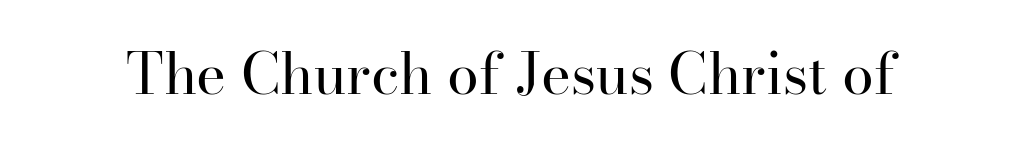
The image shows 57 px regular-weight serif type, upright; set normal letter spacing, not underlined; high stroke contrast and a small x-height.
